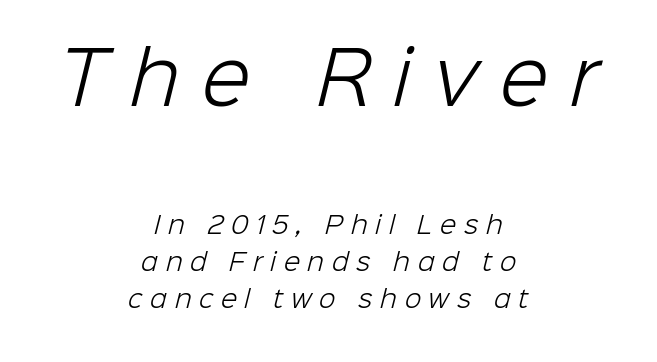
Stems and bowls with no extra thickness — not bold. Looks like regular typesetting: each glyph gets only the width it needs. Short and long lines alike share a common midpoint. The words here are not underlined. Look at the tracking — it's clearly loosened, letters drifting apart. This rendering employs a face without finishing strokes, i.e., a sans-serif.
